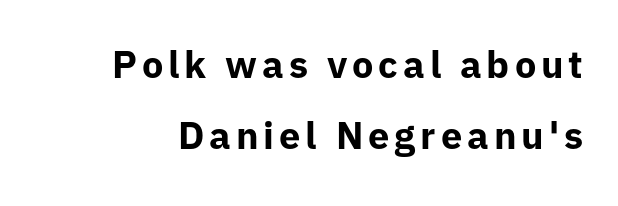
The image shows 38 px bold sans-serif type, upright; set line spacing 1.87x, not underlined; low stroke contrast and a medium x-height.
